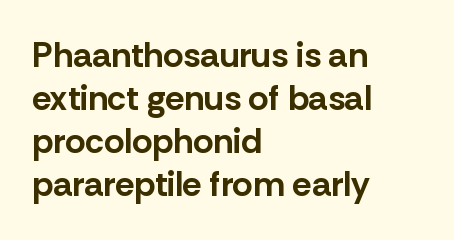
{"serif": "no", "italic": "no", "bold": "yes", "weight": "bold", "width": "normal", "stroke_contrast": "low", "x_height": "medium", "monospaced": "no", "underline": "no", "align": "left", "line_spacing_ratio": 1.23, "letter_spacing": "normal", "letter_spacing_em": 0.0, "glyph_px": 35}
